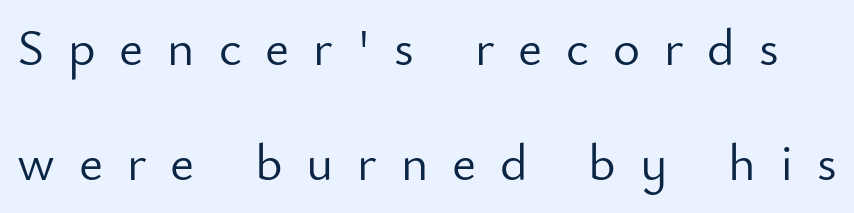
The image shows 52 px light sans-serif type, upright; set loose line spacing (2.21x), unusually wide letter spacing (+0.46 em), not underlined; low stroke contrast and a small x-height.
